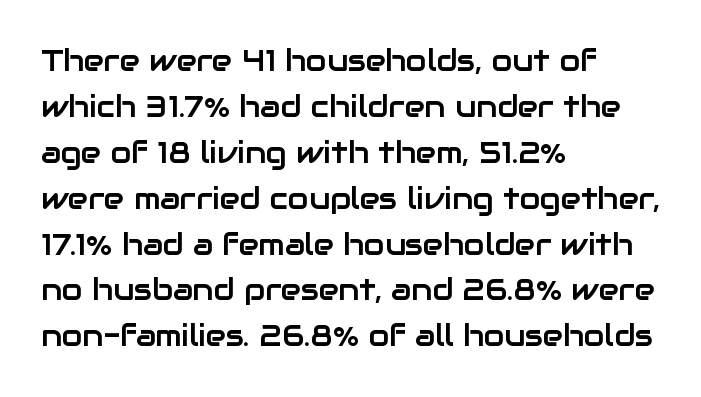
{"serif": "no", "italic": "no", "width": "normal", "stroke_contrast": "low", "x_height": "medium", "monospaced": "no", "underline": "no", "align": "left", "line_spacing": "normal", "line_spacing_ratio": 1.53, "letter_spacing": "normal", "letter_spacing_em": 0.0, "glyph_px": 30}
